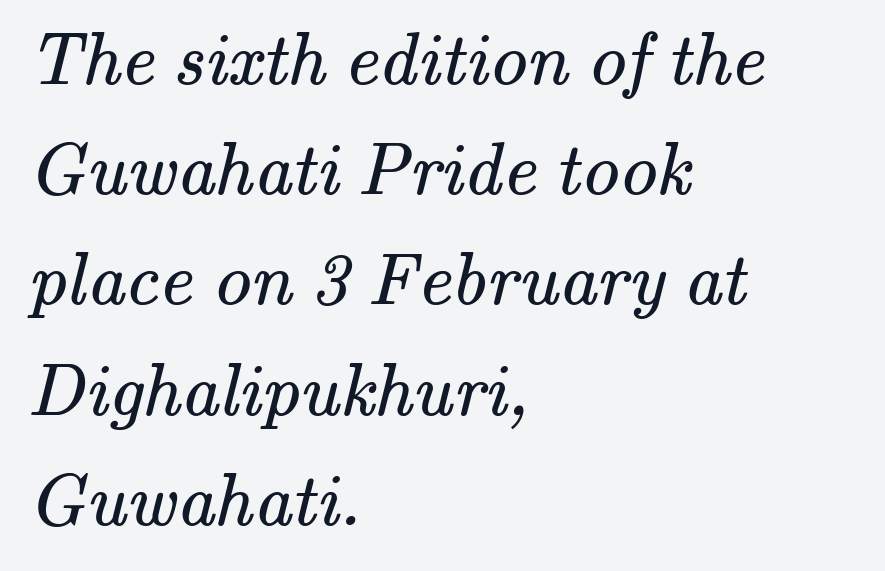
Q: Is the text bold? A: No.
Q: Is the typeface a serif or a sans-serif typeface? A: Serif.
Q: Is the text underlined? A: No.
Q: How is the paragraph aligned? A: Left-aligned.
Q: Is the spacing between letters normal or unusually wide? A: Normal.
Q: Is the spacing between lines tight, normal or loose? A: Normal.
Q: Width (condensed, normal, or wide)? A: Normal.
Q: Stroke contrast? A: Medium.
Q: x-height? A: Small.
Q: Monospaced? A: No.
